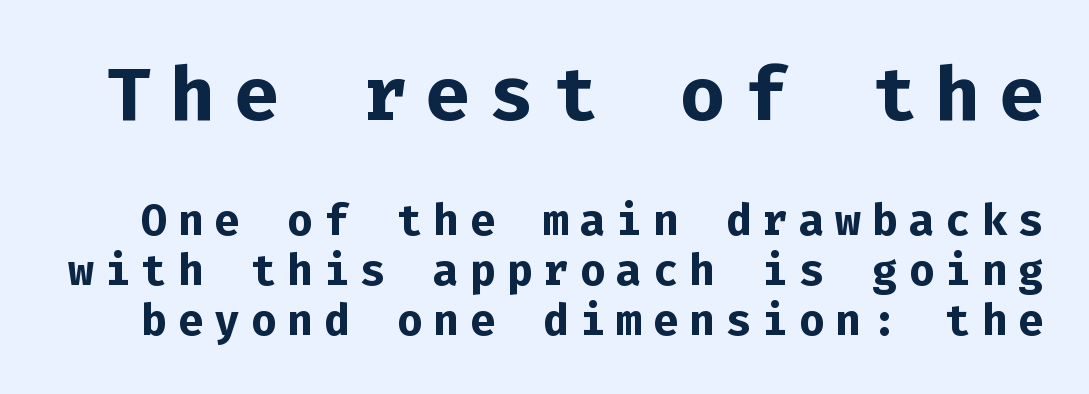
Q: Is the text bold? A: Yes.
Q: Is the text italic (slanted)? A: No, it is upright.
Q: Is the typeface a serif or a sans-serif typeface? A: Sans-serif.
Q: Is the text underlined? A: No.
Q: Is the spacing between letters normal or unusually wide? A: Unusually wide.
Q: Which block of text is set in a larger size, the first (top) or the second (bottom)? A: The first (top) one.
Q: Width (condensed, normal, or wide)? A: Normal.
Q: Stroke contrast? A: Low.
Q: x-height? A: Medium.
Q: Monospaced? A: Yes.
